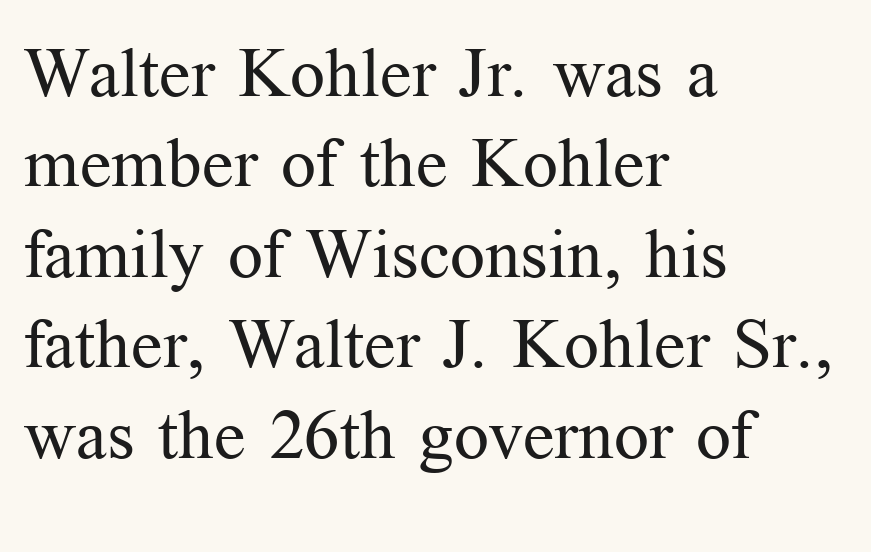
{"serif": "yes", "italic": "no", "bold": "no", "weight": "regular", "width": "normal", "stroke_contrast": "medium", "x_height": "medium", "monospaced": "no", "underline": "no", "align": "left", "line_spacing": "normal", "line_spacing_ratio": 1.31, "letter_spacing": "normal", "letter_spacing_em": 0.0, "glyph_px": 69}
